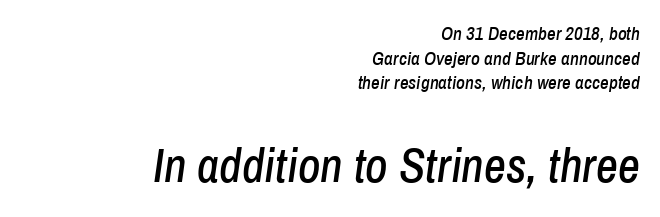
The image shows 48 px condensed type, italic (leaning right); set right-aligned, normal line spacing (1.29x), normal letter spacing, not underlined; the second (bottom) block is 2.53x larger; low stroke contrast and a medium x-height.
